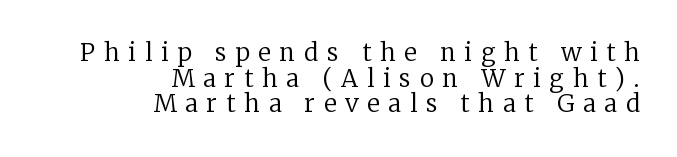
Line spacing here is tight. The specimen reads as upright at a glance. Spacing between characters has been opened up far beyond the box default. The letters look calm and open, with moderate or lighter stems.
